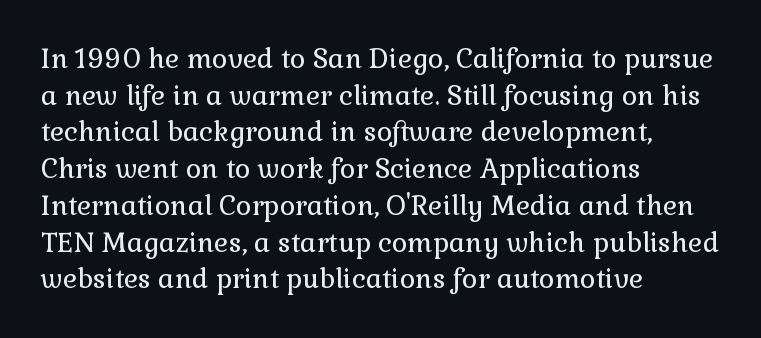
Q: Is the text bold? A: No.
Q: Is the text italic (slanted)? A: No, it is upright.
Q: Is the text underlined? A: No.
Q: How is the paragraph aligned? A: Left-aligned.
Q: Is the spacing between letters normal or unusually wide? A: Normal.
Q: Is the spacing between lines tight, normal or loose? A: Normal.
